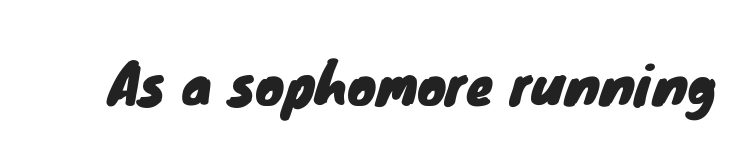
The image shows 54 px sans-serif type; set normal letter spacing, not underlined; low stroke contrast and a small x-height.
